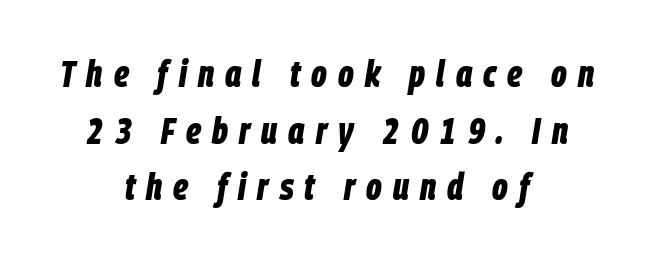
Q: Is the text bold? A: Yes.
Q: Is the text italic (slanted)? A: Yes, it leans right by about 9 degrees.
Q: Is the text underlined? A: No.
Q: How is the paragraph aligned? A: Centered.
Q: Is the spacing between letters normal or unusually wide? A: Unusually wide.
Q: Is the spacing between lines tight, normal or loose? A: Normal.
Q: Width (condensed, normal, or wide)? A: Condensed.
Q: Stroke contrast? A: Low.
Q: x-height? A: Large.
Q: Monospaced? A: No.
